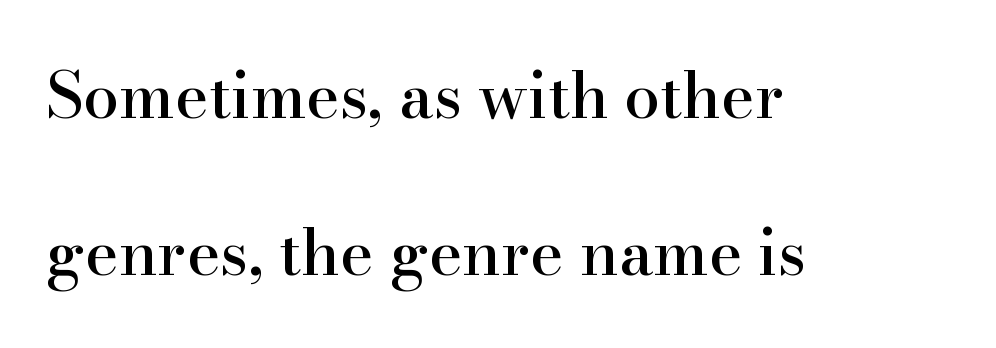
The image shows 64 px serif type, upright; set left-aligned, loose line spacing (2.46x), normal letter spacing, not underlined; high stroke contrast and a small x-height.
